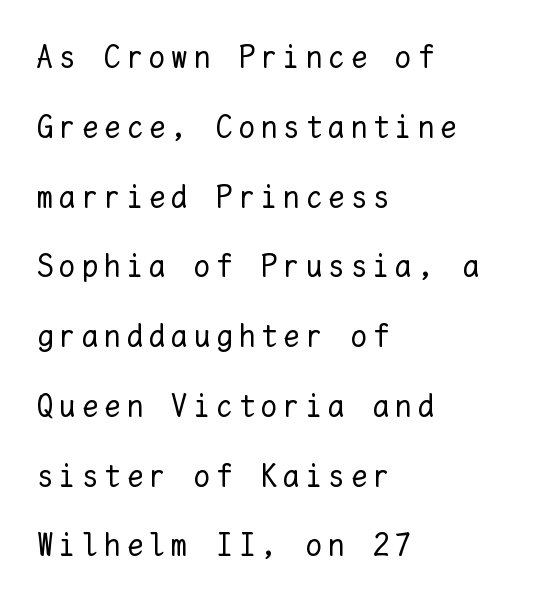
The image shows 32 px regular-weight type, upright, monospaced; set left-aligned, loose line spacing (2.18x), unusually wide letter spacing (+0.2 em), not underlined; low stroke contrast and a medium x-height.
